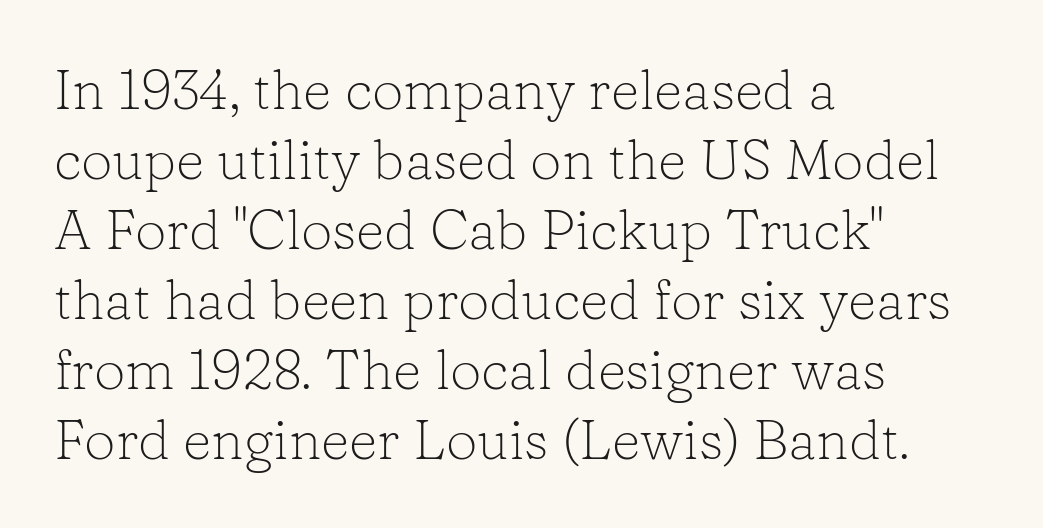
Q: Is the text bold? A: No.
Q: Is the text italic (slanted)? A: No, it is upright.
Q: Is the typeface a serif or a sans-serif typeface? A: Serif.
Q: Is the text underlined? A: No.
Q: How is the paragraph aligned? A: Left-aligned.
Q: Is the spacing between letters normal or unusually wide? A: Normal.
Q: Is the spacing between lines tight, normal or loose? A: Normal.
Q: Width (condensed, normal, or wide)? A: Normal.
Q: Stroke contrast? A: Low.
Q: x-height? A: Medium.
Q: Monospaced? A: No.
